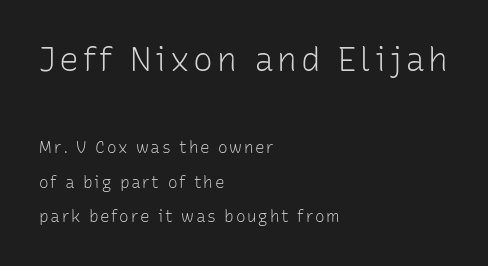
The image shows 33 px light sans-serif type, upright; set left-aligned, loose line spacing (2.17x), not underlined; the first (top) block is 2.06x larger; low stroke contrast and a medium x-height.
